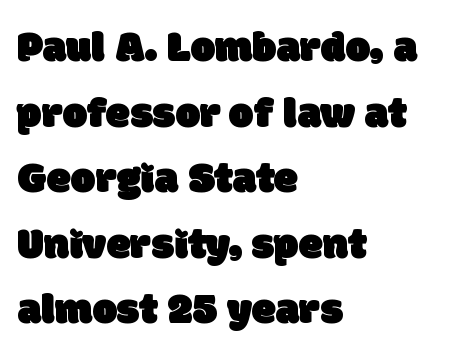
Q: Is the typeface a serif or a sans-serif typeface? A: Sans-serif.
Q: Is the text underlined? A: No.
Q: How is the paragraph aligned? A: Left-aligned.
Q: Is the spacing between letters normal or unusually wide? A: Normal.
Q: Is the spacing between lines tight, normal or loose? A: Normal.
Q: Width (condensed, normal, or wide)? A: Normal.
Q: Stroke contrast? A: Low.
Q: x-height? A: Large.
Q: Monospaced? A: No.
